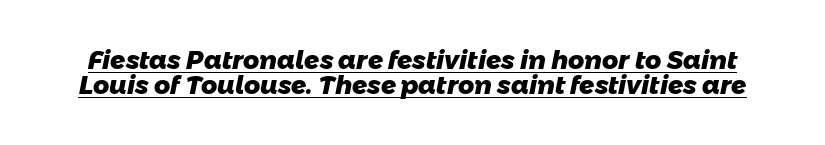
The image shows 25 px bold type; set tight line spacing (0.99x), normal letter spacing, underlined.
